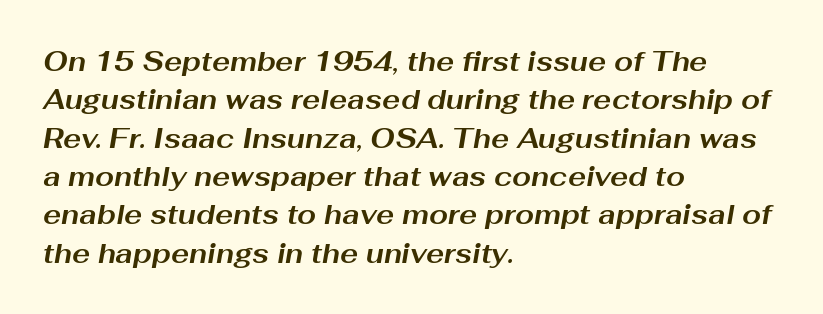
Q: Is the text bold? A: Yes.
Q: Is the text italic (slanted)? A: Yes, it leans right by about 10 degrees.
Q: Is the text underlined? A: No.
Q: How is the paragraph aligned? A: Left-aligned.
Q: Is the spacing between letters normal or unusually wide? A: Normal.
Q: Is the spacing between lines tight, normal or loose? A: Normal.
